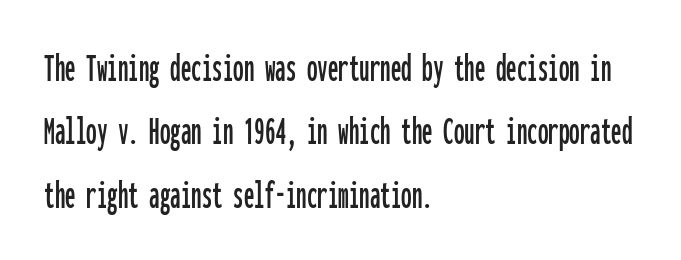
{"serif": "no", "italic": "no", "width": "condensed", "stroke_contrast": "low", "x_height": "medium", "monospaced": "yes", "underline": "no", "align": "left", "line_spacing": "normal", "line_spacing_ratio": 1.51, "letter_spacing": "normal", "letter_spacing_em": 0.0, "glyph_px": 42}
